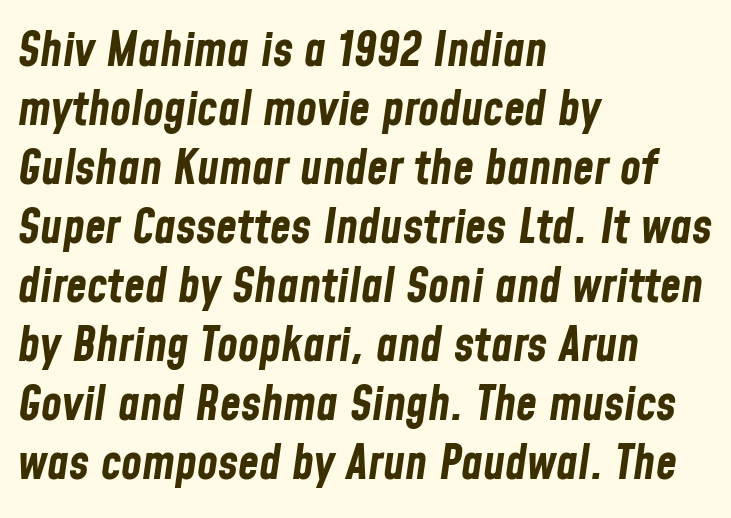
Q: Is the text bold? A: Yes.
Q: Is the text italic (slanted)? A: Yes, it leans right by about 8 degrees.
Q: Is the text underlined? A: No.
Q: How is the paragraph aligned? A: Left-aligned.
Q: Is the spacing between letters normal or unusually wide? A: Normal.
Q: Width (condensed, normal, or wide)? A: Condensed.
Q: Stroke contrast? A: Low.
Q: x-height? A: Medium.
Q: Monospaced? A: No.
